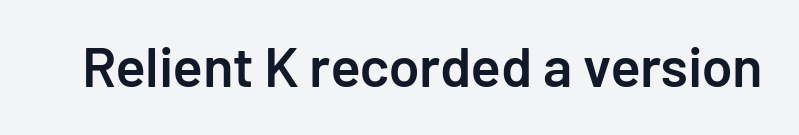
Q: Is the text bold? A: Semi-bold.
Q: Is the text italic (slanted)? A: No, it is upright.
Q: Is the typeface a serif or a sans-serif typeface? A: Sans-serif.
Q: Is the text underlined? A: No.
Q: Is the spacing between letters normal or unusually wide? A: Normal.
Q: Width (condensed, normal, or wide)? A: Normal.
Q: Stroke contrast? A: Low.
Q: x-height? A: Medium.
Q: Monospaced? A: No.
